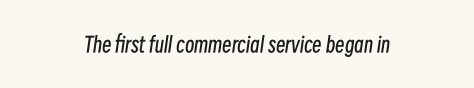
The space beneath each line is pristine and unruled. The tracking reads as untouched default to a designer's eye. The text carries the slant typical of an italic or oblique font. The lines in this sample share a center point and differ in where they start and stop. The typeface has the unassuming heft of standard copy or less.
